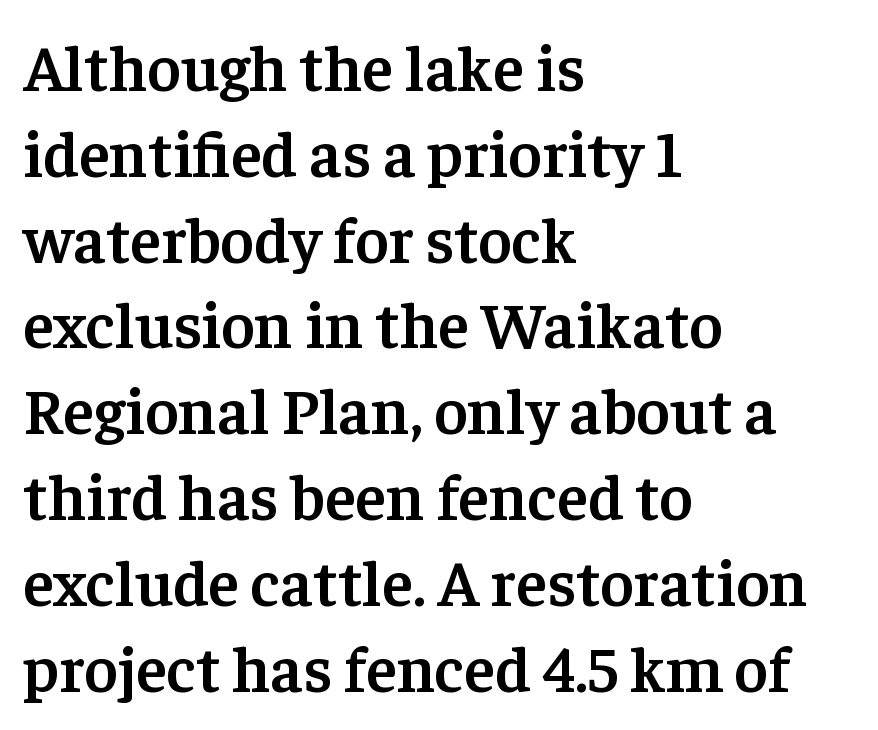
{"serif": "yes", "italic": "no", "bold": "semi", "weight": "semibold", "width": "normal", "stroke_contrast": "low", "x_height": "medium", "monospaced": "no", "underline": "no", "align": "left", "line_spacing": "normal", "line_spacing_ratio": 1.32, "letter_spacing": "normal", "letter_spacing_em": 0.0, "glyph_px": 65}
